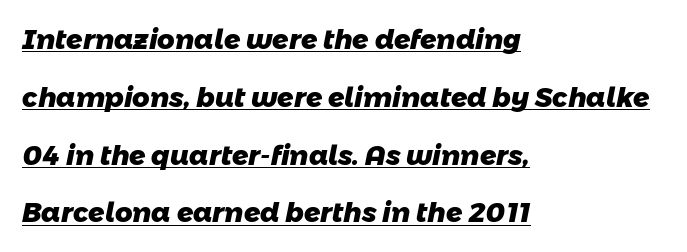
{"bold": "yes", "underline": "yes", "align": "left", "line_spacing": "loose", "line_spacing_ratio": 2.14, "letter_spacing": "normal", "letter_spacing_em": 0.0, "glyph_px": 27}
